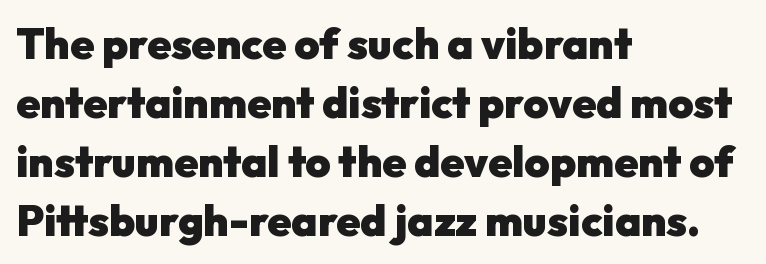
The image shows 43 px heavy sans-serif type, upright; set left-aligned, normal line spacing (1.37x), normal letter spacing, not underlined; low stroke contrast and a medium x-height.
